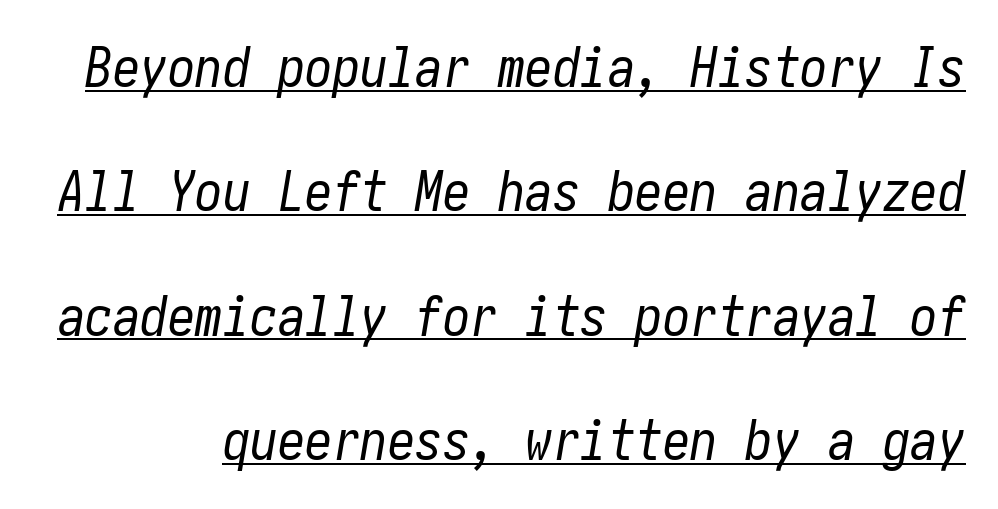
Q: Is the text bold? A: No.
Q: Is the text italic (slanted)? A: Yes, it leans right by about 10 degrees.
Q: Is the text underlined? A: Yes.
Q: Is the spacing between letters normal or unusually wide? A: Normal.
Q: Is the spacing between lines tight, normal or loose? A: Loose.
Q: Width (condensed, normal, or wide)? A: Condensed.
Q: Stroke contrast? A: Low.
Q: x-height? A: Medium.
